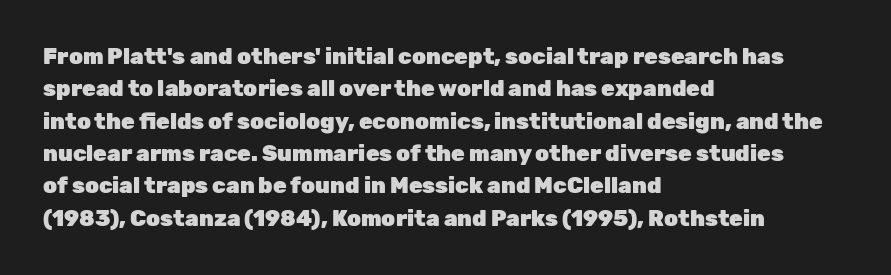
{"italic": "no", "bold": "yes", "underline": "no", "align": "left", "line_spacing": "normal", "line_spacing_ratio": 1.47, "letter_spacing": "normal", "letter_spacing_em": 0.0, "glyph_px": 22}
